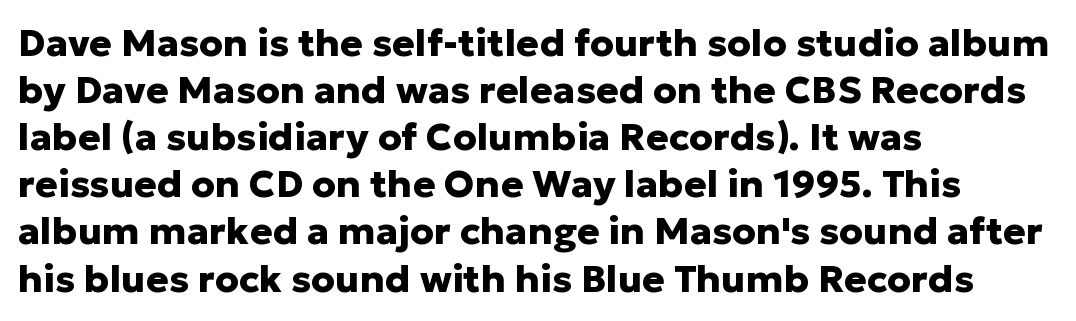
{"serif": "no", "italic": "no", "bold": "yes", "weight": "heavy", "width": "normal", "stroke_contrast": "low", "x_height": "medium", "monospaced": "no", "underline": "no", "align": "left", "line_spacing_ratio": 1.24, "letter_spacing": "normal", "letter_spacing_em": 0.0, "glyph_px": 38}
